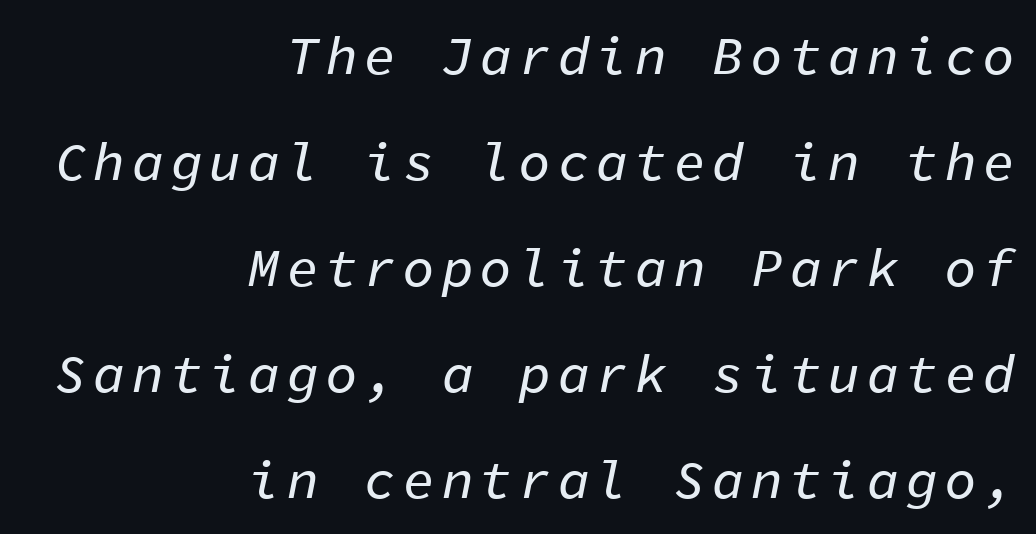
The image shows 53 px text type, italic (leaning right), monospaced; set right-aligned, loose line spacing (2.0x), not underlined; low stroke contrast and a medium x-height.
